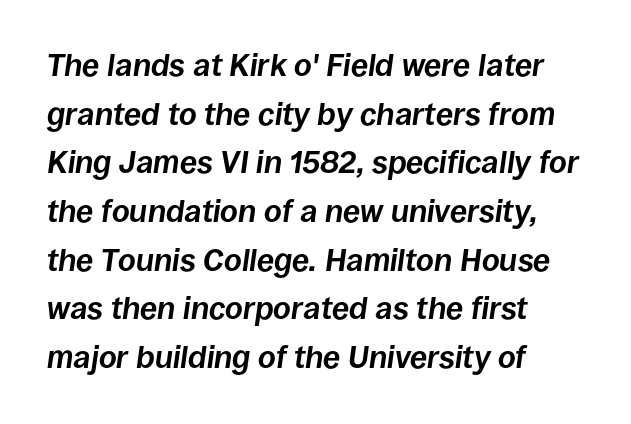
Leading matches the norm, producing a regular column. Line starts are locked; line ends wander. Italic: yes, the glyphs are oblique. Nothing unusual about the tracking: characters are spaced as the font intends.
